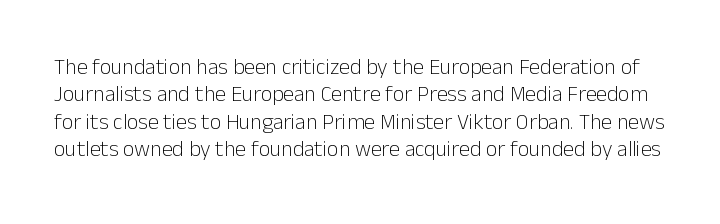
The image shows 22 px text type, upright; set line spacing 1.24x, normal letter spacing, not underlined.
